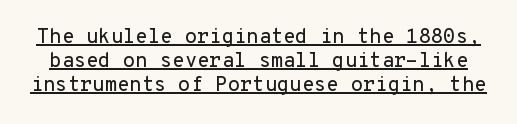
{"italic": "no", "underline": "yes", "line_spacing_ratio": 1.2, "letter_spacing": "normal", "letter_spacing_em": 0.0, "glyph_px": 20}
